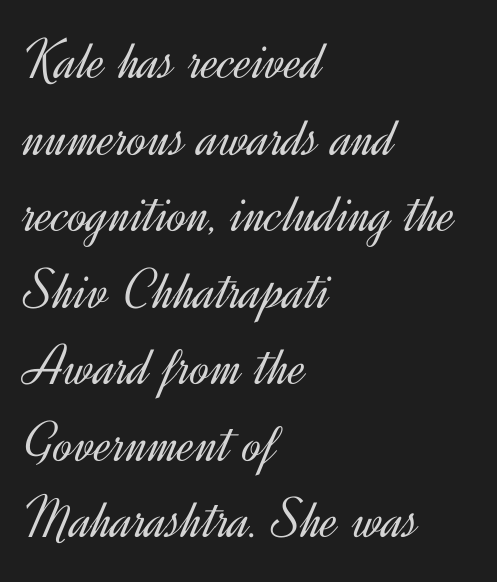
{"serif": "no", "bold": "no", "weight": "light", "width": "normal", "x_height": "small", "monospaced": "no", "underline": "no", "align": "left", "line_spacing": "normal", "line_spacing_ratio": 1.32, "letter_spacing": "normal", "letter_spacing_em": 0.0, "glyph_px": 58}
